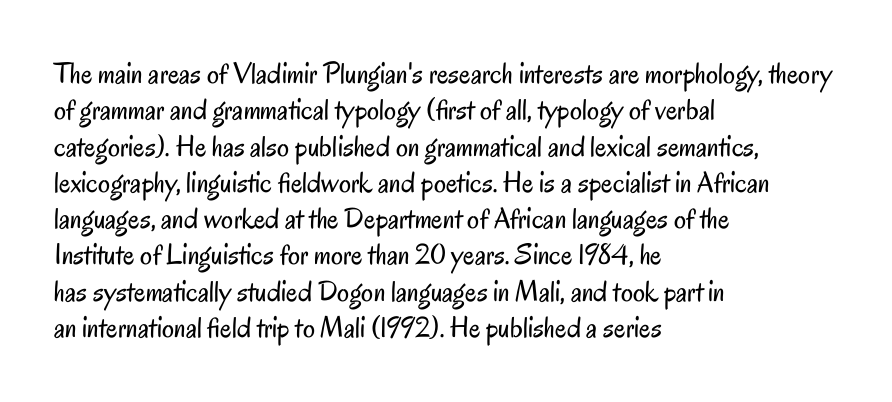
Q: Is the text bold? A: No.
Q: Is the text italic (slanted)? A: No, it is upright.
Q: Is the typeface a serif or a sans-serif typeface? A: Sans-serif.
Q: Is the text underlined? A: No.
Q: How is the paragraph aligned? A: Left-aligned.
Q: Is the spacing between letters normal or unusually wide? A: Normal.
Q: Width (condensed, normal, or wide)? A: Condensed.
Q: Stroke contrast? A: Low.
Q: x-height? A: Small.
Q: Monospaced? A: No.
